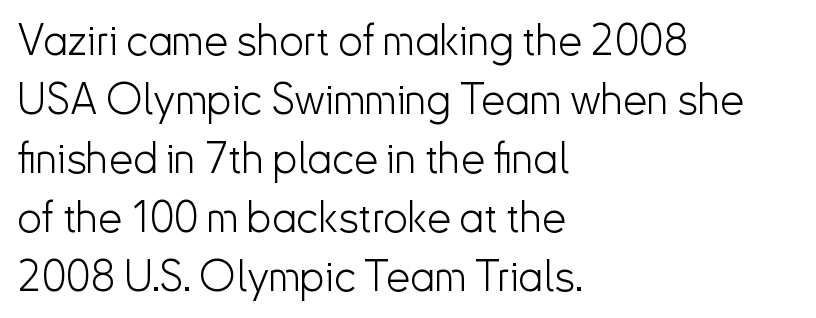
The image shows 43 px light sans-serif type, upright; set left-aligned, normal line spacing (1.37x), normal letter spacing, not underlined; low stroke contrast and a small x-height.
